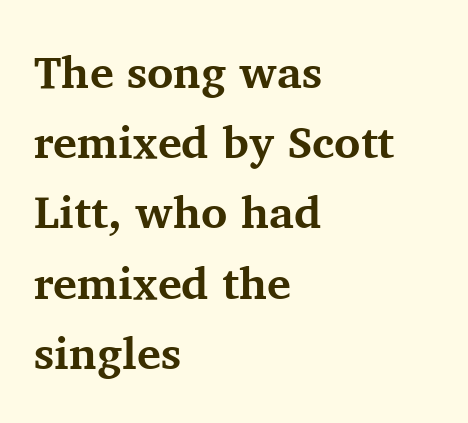
The string is rendered with underlining switched off. The typesetting leans heavy: a genuine bold. Leading matches the norm, producing a regular column. No extra tracking has been applied to these lines. Here the designer chose a conventional face with non-uniform glyph widths. Visually the block forms a straight wall on the left and a jagged coastline on the right.
